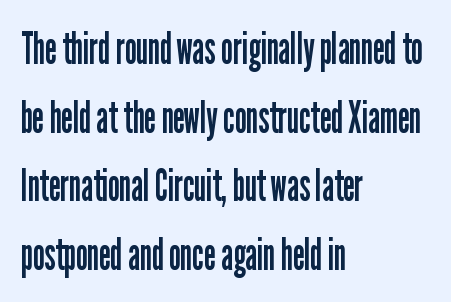
Is this a fixed-width face? No — the glyphs have proportional, varying widths. The leading is moderate, giving the passage an even texture. Grotesque or geometric, the face here clearly has no serifs. Honestly, the letter spacing is just normal — you wouldn't notice it. Horizontal alignment here is leftward, the default for most running prose.
